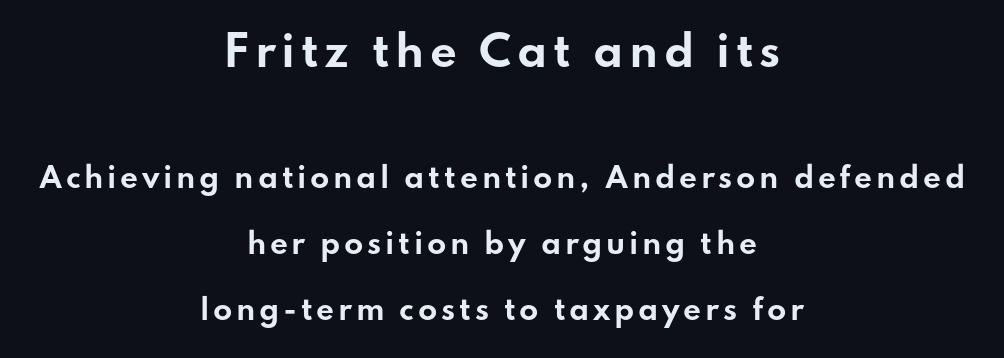
Q: Is the text bold? A: Yes.
Q: Is the text italic (slanted)? A: No, it is upright.
Q: Is the typeface a serif or a sans-serif typeface? A: Sans-serif.
Q: Is the text underlined? A: No.
Q: How is the paragraph aligned? A: Centered.
Q: Is the spacing between lines tight, normal or loose? A: Loose.
Q: Which block of text is set in a larger size, the first (top) or the second (bottom)? A: The first (top) one.
Q: Width (condensed, normal, or wide)? A: Wide.
Q: Stroke contrast? A: Low.
Q: x-height? A: Small.
Q: Monospaced? A: No.
